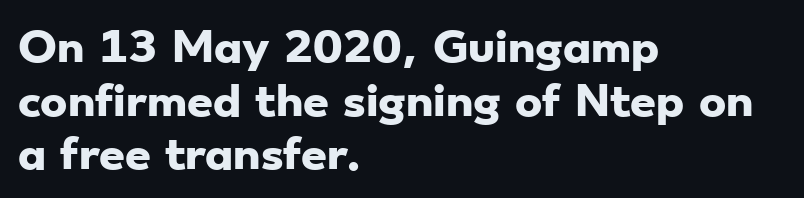
The image shows 41 px heavy, wide sans-serif type; set left-aligned, normal line spacing (1.31x), normal letter spacing, not underlined; low stroke contrast and a small x-height.
